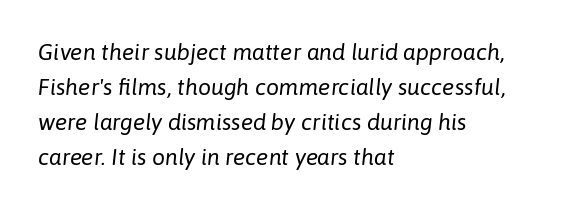
Q: Is the text bold? A: No.
Q: Is the text italic (slanted)? A: Yes, it leans right by about 6 degrees.
Q: Is the text underlined? A: No.
Q: How is the paragraph aligned? A: Left-aligned.
Q: Is the spacing between letters normal or unusually wide? A: Normal.
Q: Is the spacing between lines tight, normal or loose? A: Normal.
